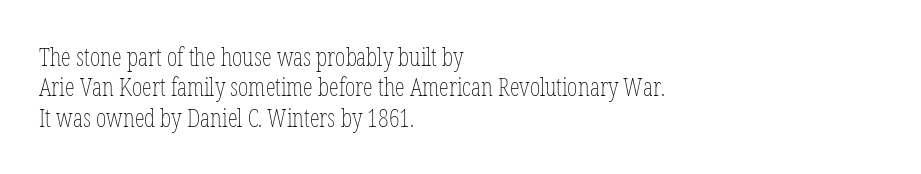
Nope, not italic — everything's standing straight. Only glyphs here, with clear space below each row. Leftover space on each line is placed entirely after the last word. The gaps between neighbouring characters are ordinary and unremarkable. A light-to-regular cut is what we see here.
